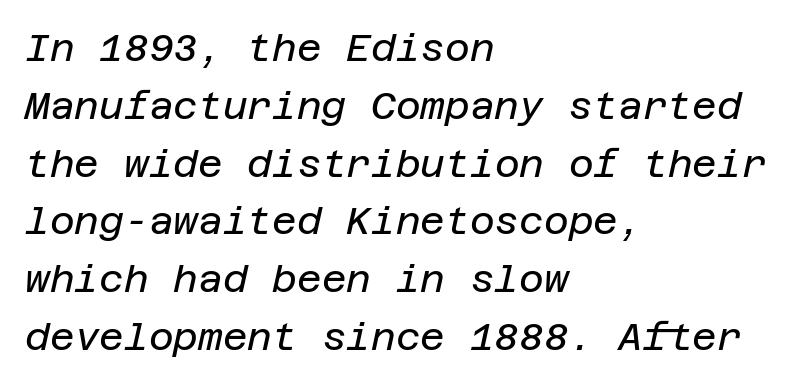
{"italic": "yes", "lean": "right", "slant_degrees": 12, "bold": "no", "weight": "regular", "width": "normal", "stroke_contrast": "low", "x_height": "large", "underline": "no", "align": "left", "line_spacing": "normal", "line_spacing_ratio": 1.52, "letter_spacing": "normal", "letter_spacing_em": 0.0, "glyph_px": 38}
